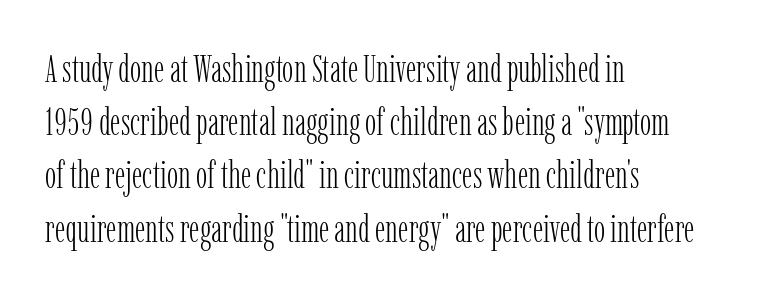
Check where the strokes stop: tiny serifs finish them off. Weight: regular or lighter. Caption: standard tracking, unaltered. Characters remain perfectly vertical along every line. Check the space under the baseline: it is left empty. Note the varied advance widths — an 'i' is clearly narrower than an 'm'.
